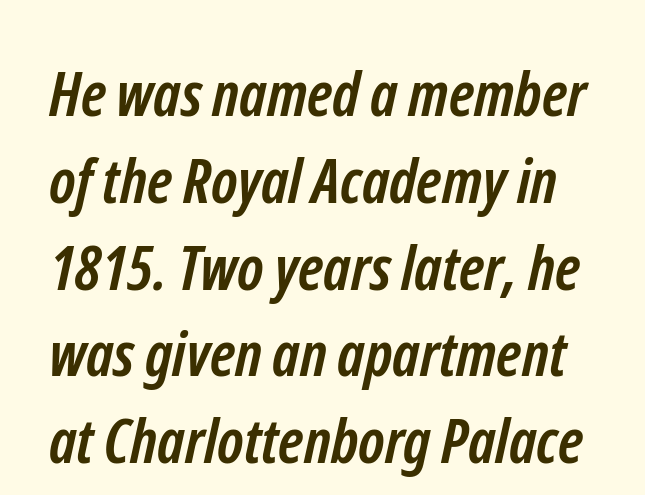
{"serif": "no", "bold": "yes", "weight": "semibold", "width": "condensed", "stroke_contrast": "low", "x_height": "medium", "monospaced": "no", "underline": "no", "line_spacing": "normal", "line_spacing_ratio": 1.4, "letter_spacing": "normal", "letter_spacing_em": 0.0, "glyph_px": 62}
